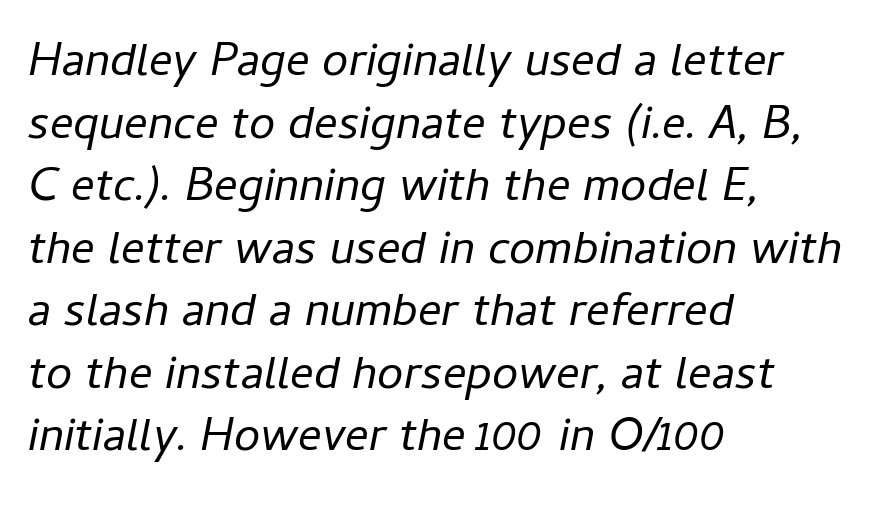
The image shows 47 px regular-weight type, italic (leaning right); set left-aligned, normal line spacing (1.33x), normal letter spacing, not underlined; low stroke contrast and a medium x-height.
